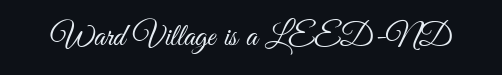
Q: Is the text bold? A: No.
Q: Is the text italic (slanted)? A: Yes.
Q: Is the typeface a serif or a sans-serif typeface? A: Sans-serif.
Q: Is the text underlined? A: No.
Q: Is the spacing between letters normal or unusually wide? A: Normal.
Q: Width (condensed, normal, or wide)? A: Condensed.
Q: Stroke contrast? A: Medium.
Q: x-height? A: Small.
Q: Monospaced? A: No.
